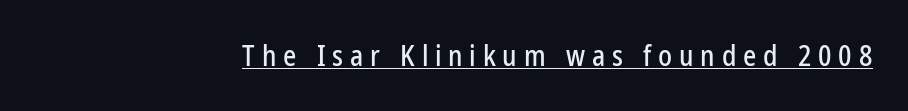
Q: Is the text italic (slanted)? A: No, it is upright.
Q: Is the typeface a serif or a sans-serif typeface? A: Sans-serif.
Q: Is the text underlined? A: Yes.
Q: Is the spacing between letters normal or unusually wide? A: Unusually wide.
Q: Width (condensed, normal, or wide)? A: Condensed.
Q: Stroke contrast? A: Low.
Q: x-height? A: Medium.
Q: Monospaced? A: No.
